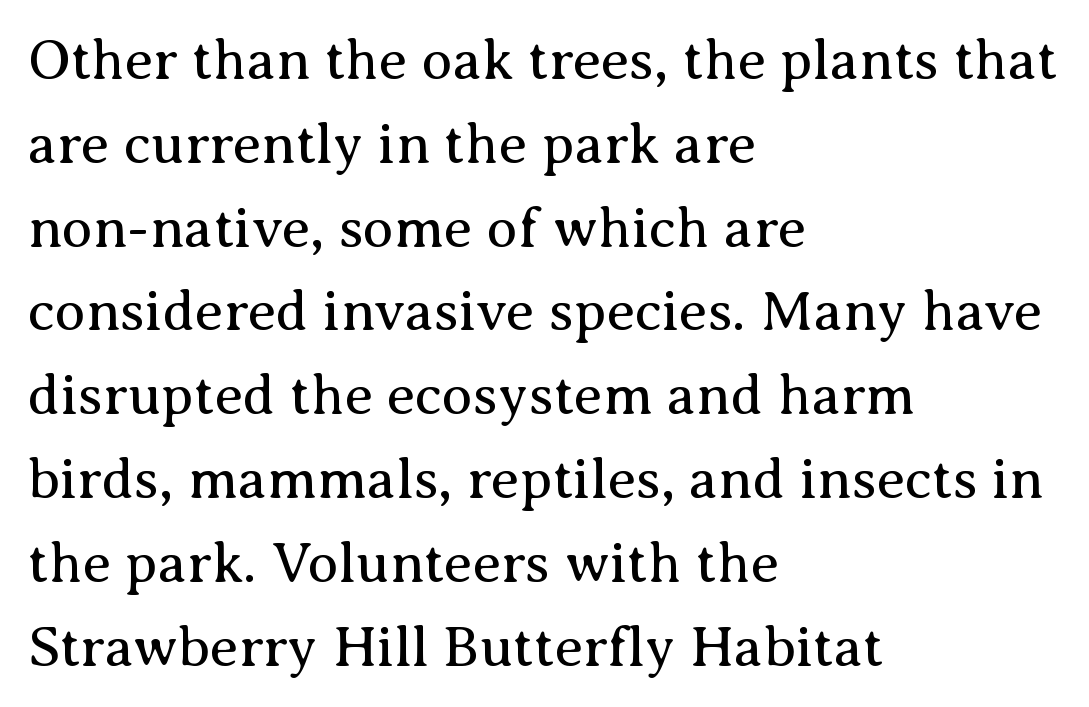
The image shows 57 px regular-weight serif type, upright; set left-aligned, normal line spacing (1.47x), normal letter spacing, not underlined; medium stroke contrast and a medium x-height.
